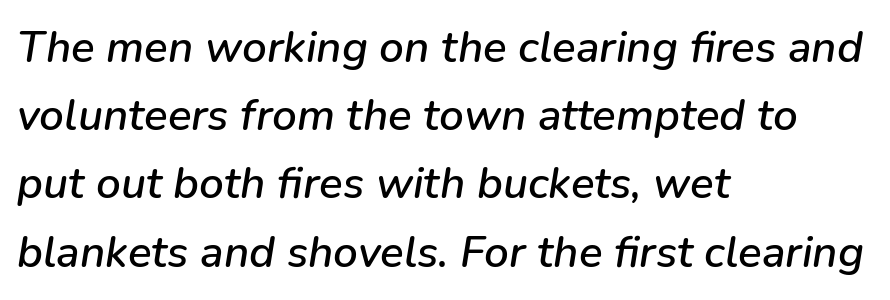
Here the designer chose a conventional face with non-uniform glyph widths. Visually the block forms a straight wall on the left and a jagged coastline on the right. Look at the tracking — it's just the regular setting, nothing added. When letters slant like this, we call the style italic. This block has exactly the height ordinary leading produces.
